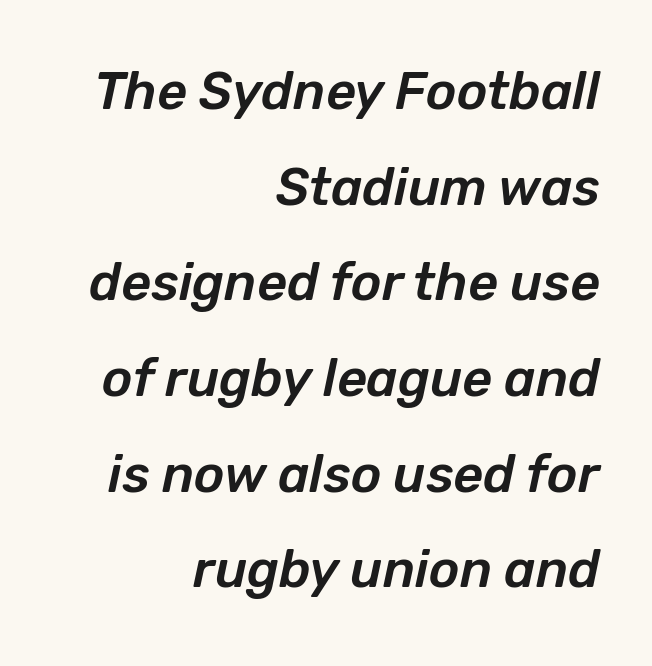
Nobody touched the tracking dial on this one. Alignment: flush right. The font's italic variant was chosen for this text. Has an underline been added? It has not. Each letter keeps its own natural width here, so spacing adapts to shape.
